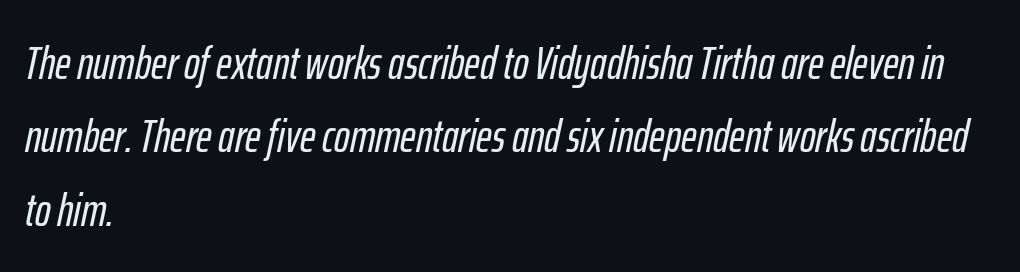
{"italic": "yes", "lean": "right", "slant_degrees": 12, "width": "condensed", "stroke_contrast": "low", "x_height": "medium", "monospaced": "no", "underline": "no", "align": "left", "line_spacing": "normal", "line_spacing_ratio": 1.56, "letter_spacing": "normal", "letter_spacing_em": 0.0, "glyph_px": 47}
